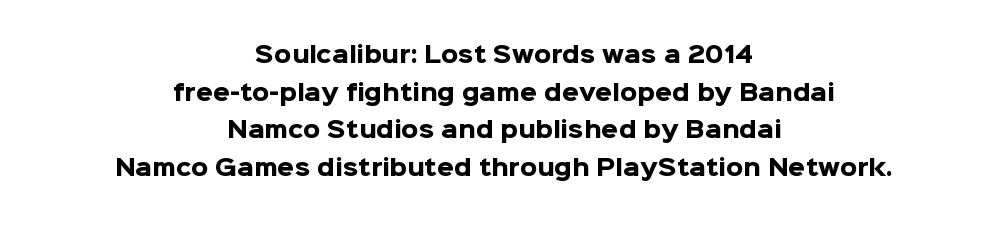
Q: Is the text bold? A: Yes.
Q: Is the text italic (slanted)? A: No, it is upright.
Q: Is the text underlined? A: No.
Q: How is the paragraph aligned? A: Centered.
Q: Is the spacing between letters normal or unusually wide? A: Normal.
